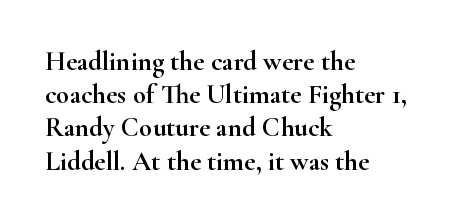
Q: Is the text italic (slanted)? A: No, it is upright.
Q: Is the text underlined? A: No.
Q: How is the paragraph aligned? A: Left-aligned.
Q: Is the spacing between letters normal or unusually wide? A: Normal.
